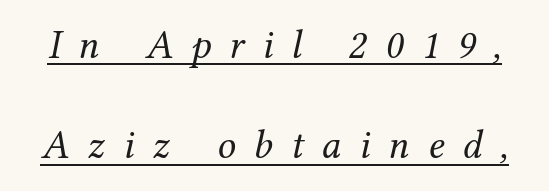
Q: Is the text bold? A: No.
Q: Is the text italic (slanted)? A: Yes, it leans right by about 12 degrees.
Q: Is the typeface a serif or a sans-serif typeface? A: Serif.
Q: Is the text underlined? A: Yes.
Q: Is the spacing between letters normal or unusually wide? A: Unusually wide.
Q: Is the spacing between lines tight, normal or loose? A: Loose.
Q: Width (condensed, normal, or wide)? A: Normal.
Q: Stroke contrast? A: Medium.
Q: x-height? A: Medium.
Q: Monospaced? A: No.
